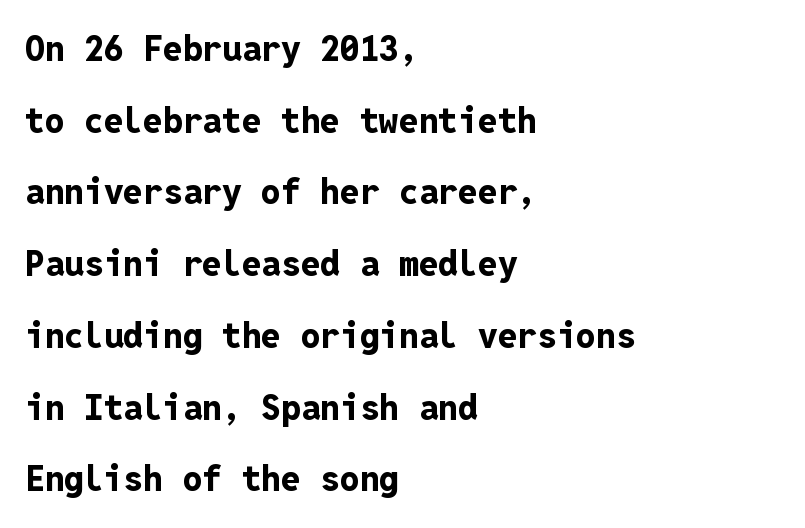
Q: Is the text bold? A: Yes.
Q: Is the text italic (slanted)? A: No, it is upright.
Q: Is the typeface a serif or a sans-serif typeface? A: Sans-serif.
Q: Is the text underlined? A: No.
Q: How is the paragraph aligned? A: Left-aligned.
Q: Is the spacing between letters normal or unusually wide? A: Normal.
Q: Is the spacing between lines tight, normal or loose? A: Loose.
Q: Width (condensed, normal, or wide)? A: Normal.
Q: Stroke contrast? A: Low.
Q: x-height? A: Medium.
Q: Monospaced? A: Yes.
